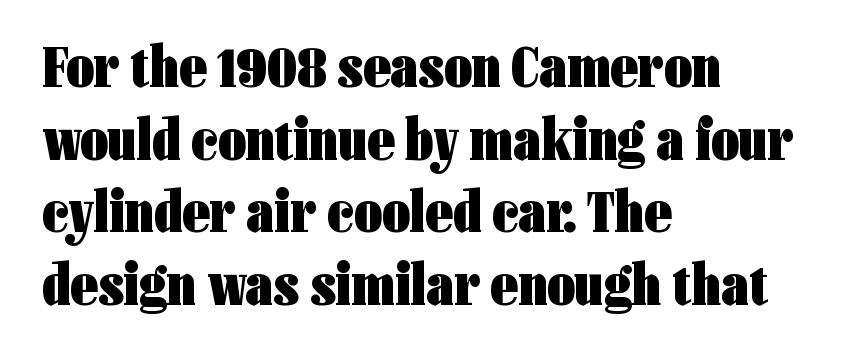
The image shows 60 px heavy, condensed sans-serif type, upright; set left-aligned, line spacing 1.21x, normal letter spacing, not underlined; low stroke contrast and a medium x-height.
